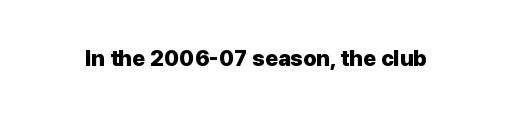
Short note: letters normally spaced. Words float on clear page, feet unadorned. The letters stand upright; this is a roman face. Heavy, bold letterforms.
